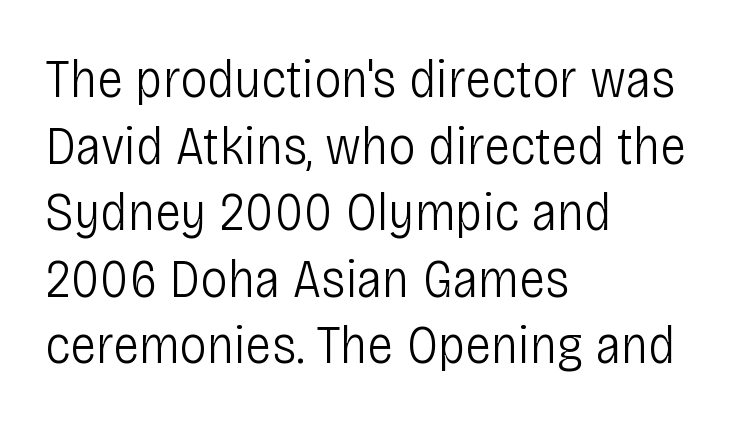
The image shows 55 px light, condensed sans-serif type, upright; set left-aligned, line spacing 1.21x, normal letter spacing, not underlined; low stroke contrast and a large x-height.
